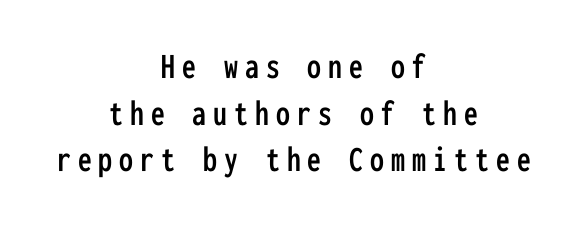
{"serif": "no", "italic": "no", "width": "condensed", "stroke_contrast": "low", "x_height": "medium", "monospaced": "yes", "underline": "no", "align": "center", "line_spacing": "normal", "line_spacing_ratio": 1.26, "glyph_px": 37}
